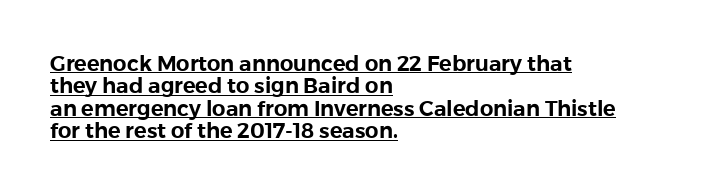
Standard letterfit; no display-style spreading of the glyphs. Every row of glyphs begins at an identical x-position on the left. Underline: present. Compared with typical paragraphs, the rows here are closer together. Posture: straight, roman, zero tilt.
